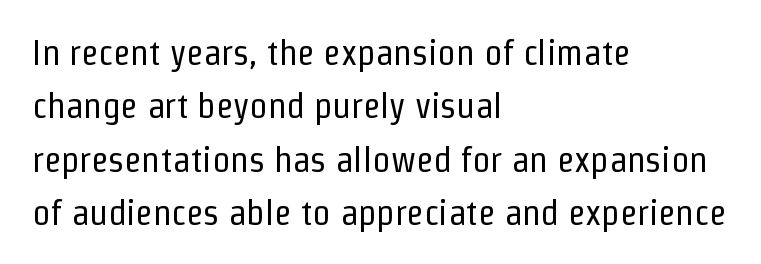
Q: Is the text bold? A: No.
Q: Is the text italic (slanted)? A: No, it is upright.
Q: Is the typeface a serif or a sans-serif typeface? A: Sans-serif.
Q: Is the text underlined? A: No.
Q: How is the paragraph aligned? A: Left-aligned.
Q: Is the spacing between letters normal or unusually wide? A: Normal.
Q: Is the spacing between lines tight, normal or loose? A: Normal.
Q: Width (condensed, normal, or wide)? A: Condensed.
Q: Stroke contrast? A: Low.
Q: x-height? A: Medium.
Q: Monospaced? A: No.
